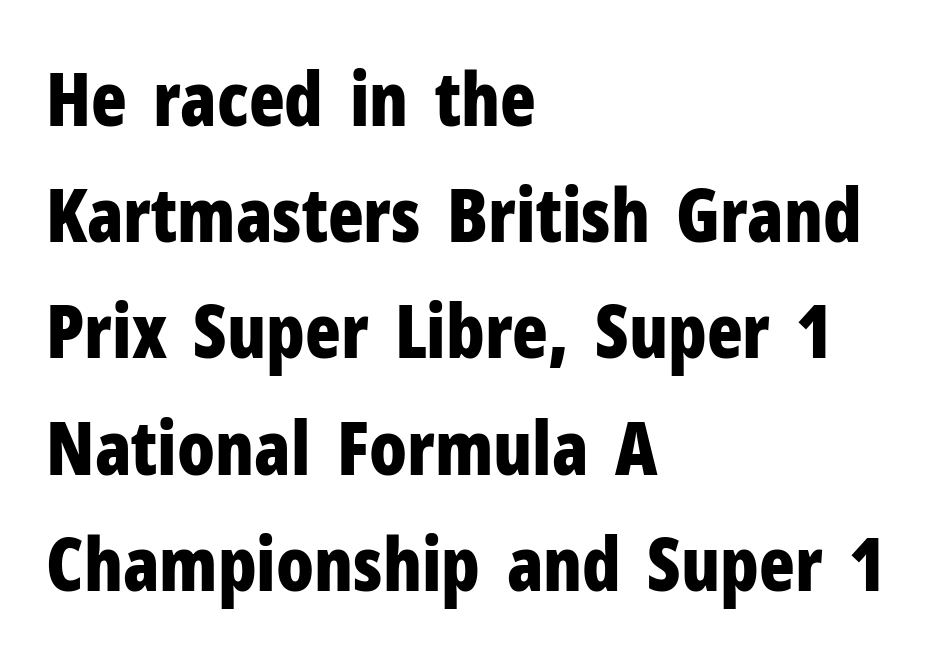
Heavy, bold letterforms. No word sits above an underline. Unlike italic type, these characters show no tilt at all. Glyph-to-glyph distance matches everyday printed text. These lines are rendered in a variable-pitch font.
